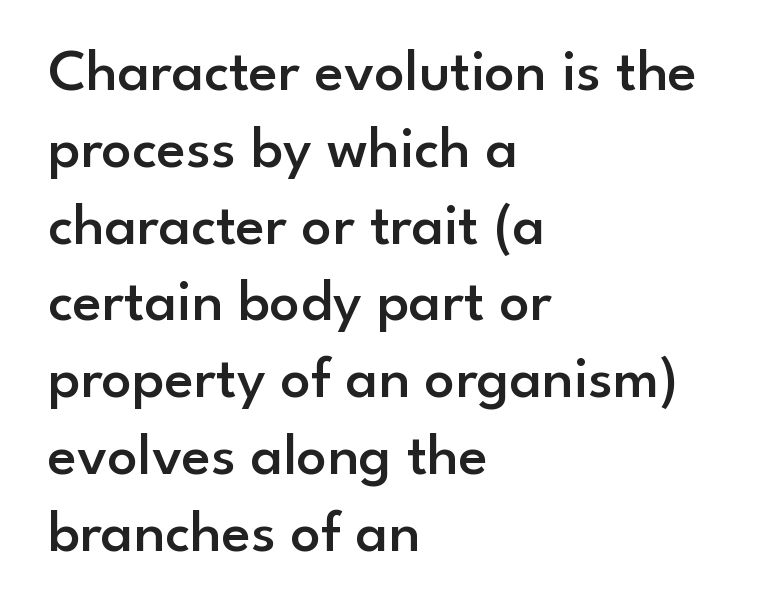
{"serif": "no", "italic": "no", "bold": "semi", "weight": "semibold", "width": "normal", "stroke_contrast": "low", "x_height": "small", "monospaced": "no", "underline": "no", "align": "left", "line_spacing": "normal", "line_spacing_ratio": 1.28, "letter_spacing": "normal", "letter_spacing_em": 0.0, "glyph_px": 60}
